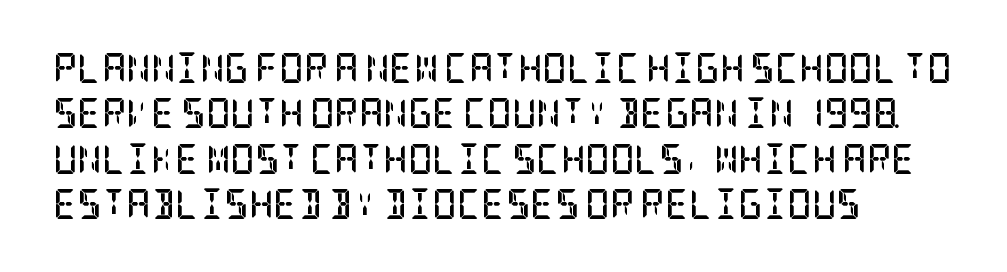
The image shows 30 px semibold, condensed serif type, upright; set left-aligned, normal line spacing (1.51x), normal letter spacing, not underlined; low stroke contrast and a large x-height.
